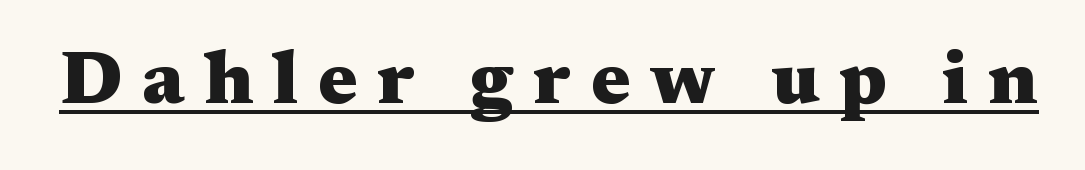
Q: Is the text bold? A: Yes.
Q: Is the text italic (slanted)? A: No, it is upright.
Q: Is the typeface a serif or a sans-serif typeface? A: Serif.
Q: Is the text underlined? A: Yes.
Q: Is the spacing between letters normal or unusually wide? A: Unusually wide.
Q: Width (condensed, normal, or wide)? A: Wide.
Q: Stroke contrast? A: Medium.
Q: x-height? A: Medium.
Q: Monospaced? A: No.
